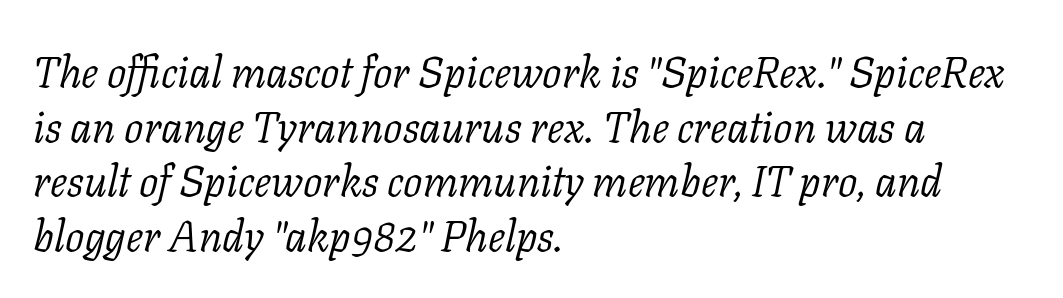
The image shows 43 px light serif type, italic (leaning right); set left-aligned, normal line spacing (1.27x), normal letter spacing, not underlined; low stroke contrast and a medium x-height.
